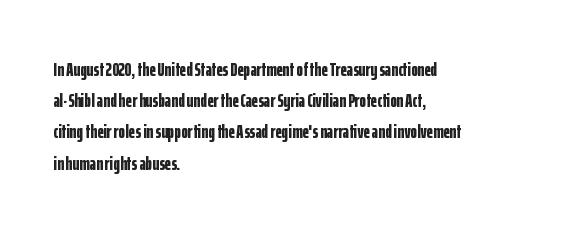
{"italic": "no", "bold": "yes", "underline": "no", "align": "left", "line_spacing": "normal", "line_spacing_ratio": 1.56, "letter_spacing": "normal", "letter_spacing_em": 0.0, "glyph_px": 20}
